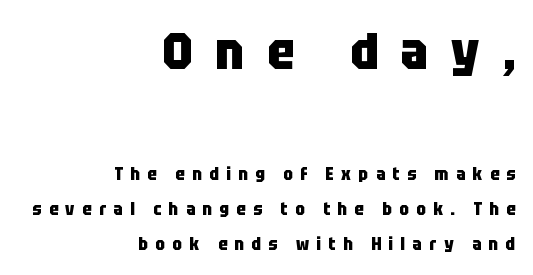
{"serif": "no", "italic": "no", "bold": "yes", "weight": "heavy", "width": "condensed", "stroke_contrast": "low", "x_height": "large", "monospaced": "no", "underline": "no", "align": "right", "line_spacing": "loose", "line_spacing_ratio": 2.05, "letter_spacing": "wide", "letter_spacing_em": 0.44, "larger_block": "first", "size_ratio": 3.0, "glyph_px": 51}
